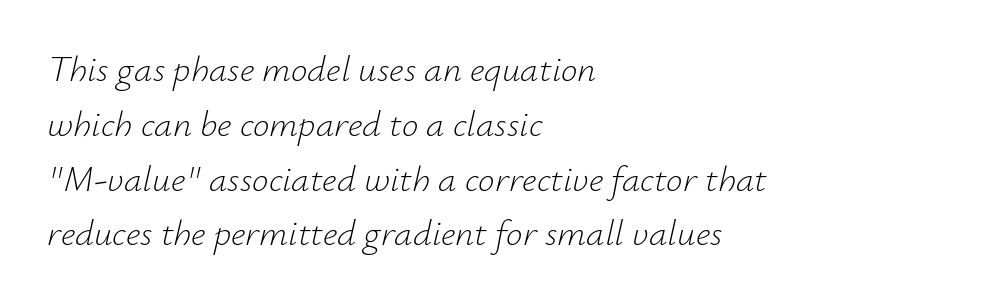
Each stroke keeps to a modest, everyday thickness or less. The glyphs are unaccompanied by any horizontal stroke below them. Honestly, the letter spacing is just normal — you wouldn't notice it. The line-height multiplier appears to be the usual default. These lines stack with their left ends in a neat column.
